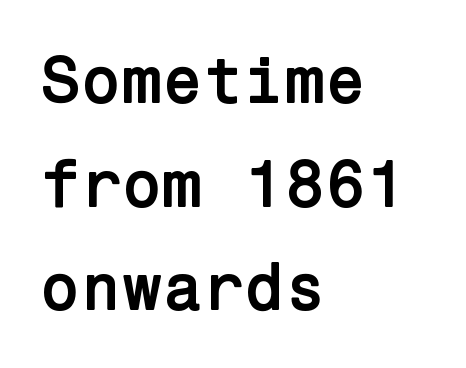
The image shows 66 px semibold sans-serif type, upright; set left-aligned, normal line spacing (1.57x), normal letter spacing, not underlined; low stroke contrast and a medium x-height.
